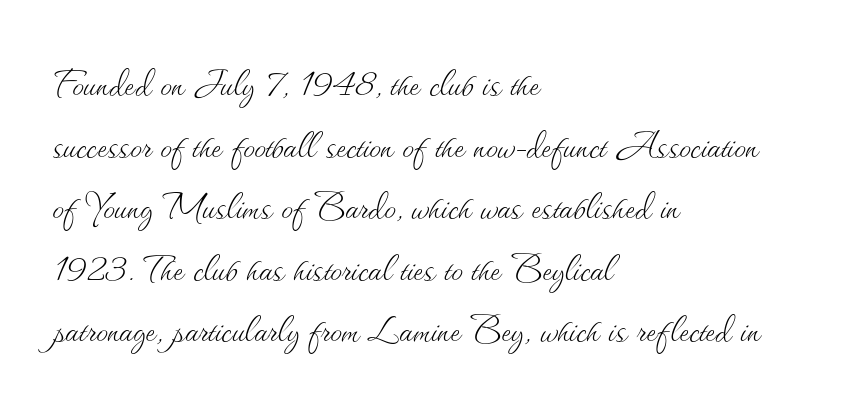
{"bold": "no", "weight": "thin", "width": "normal", "stroke_contrast": "medium", "x_height": "small", "monospaced": "no", "underline": "no", "align": "left", "line_spacing": "normal", "line_spacing_ratio": 1.31, "letter_spacing": "normal", "letter_spacing_em": 0.0, "glyph_px": 47}
